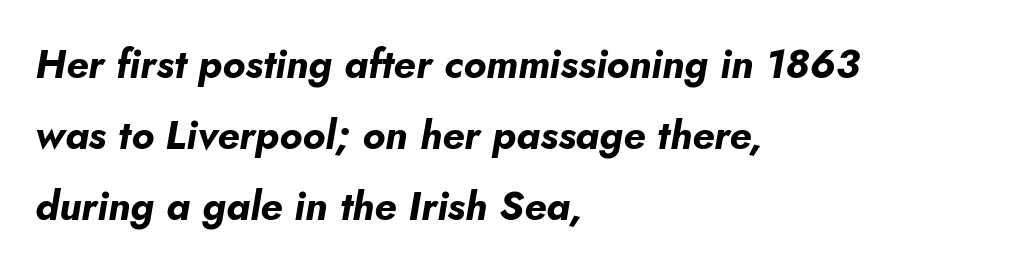
Q: Is the text bold? A: Yes.
Q: Is the text italic (slanted)? A: Yes, it leans right by about 5 degrees.
Q: Is the text underlined? A: No.
Q: How is the paragraph aligned? A: Left-aligned.
Q: Is the spacing between letters normal or unusually wide? A: Normal.
Q: Width (condensed, normal, or wide)? A: Normal.
Q: Stroke contrast? A: Low.
Q: x-height? A: Small.
Q: Monospaced? A: No.
